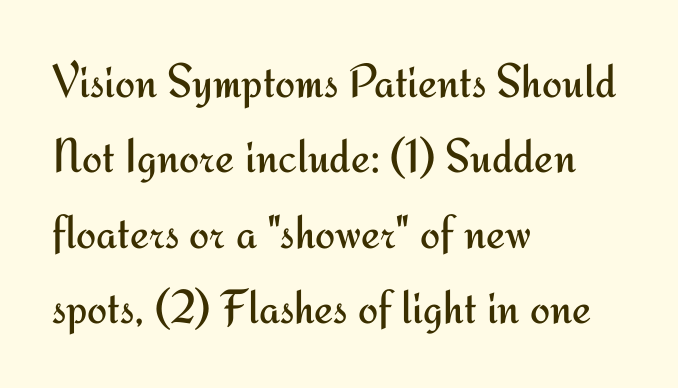
Q: Is the text bold? A: No.
Q: Is the text italic (slanted)? A: No, it is upright.
Q: Is the typeface a serif or a sans-serif typeface? A: Sans-serif.
Q: Is the text underlined? A: No.
Q: How is the paragraph aligned? A: Left-aligned.
Q: Is the spacing between letters normal or unusually wide? A: Normal.
Q: Is the spacing between lines tight, normal or loose? A: Normal.
Q: Width (condensed, normal, or wide)? A: Normal.
Q: Stroke contrast? A: Medium.
Q: x-height? A: Small.
Q: Monospaced? A: No.
